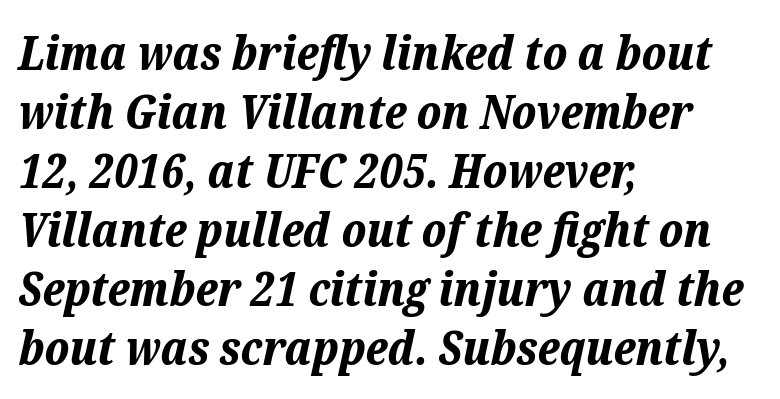
{"italic": "yes", "lean": "right", "slant_degrees": 12, "bold": "yes", "weight": "bold", "width": "normal", "stroke_contrast": "low", "x_height": "medium", "monospaced": "no", "underline": "no", "align": "left", "line_spacing_ratio": 1.23, "letter_spacing": "normal", "letter_spacing_em": 0.0, "glyph_px": 48}
